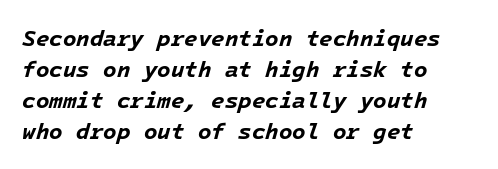
{"italic": "yes", "lean": "right", "slant_degrees": 16, "bold": "yes", "underline": "no", "align": "left", "line_spacing": "normal", "line_spacing_ratio": 1.41, "letter_spacing": "normal", "letter_spacing_em": 0.0, "glyph_px": 22}
